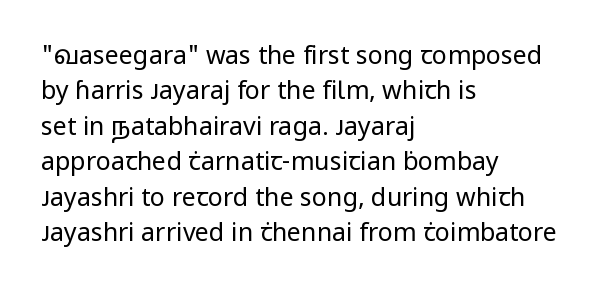
{"italic": "no", "bold": "no", "underline": "no", "align": "left", "line_spacing": "normal", "line_spacing_ratio": 1.42, "letter_spacing": "normal", "letter_spacing_em": 0.0, "glyph_px": 25}
